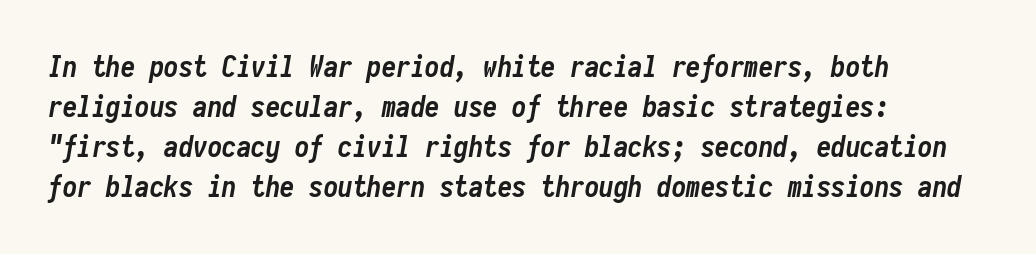
{"italic": "yes", "lean": "right", "slant_degrees": 10, "bold": "yes", "weight": "semibold", "width": "condensed", "stroke_contrast": "low", "x_height": "medium", "monospaced": "yes", "underline": "no", "align": "left", "line_spacing": "normal", "line_spacing_ratio": 1.38, "letter_spacing": "normal", "letter_spacing_em": 0.0, "glyph_px": 29}
